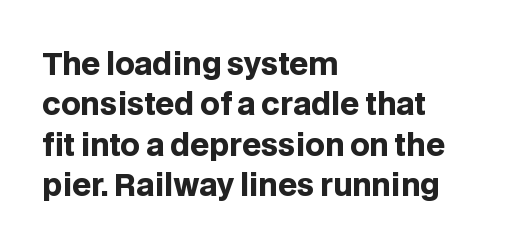
Q: Is the text bold? A: Yes.
Q: Is the text italic (slanted)? A: No, it is upright.
Q: Is the typeface a serif or a sans-serif typeface? A: Sans-serif.
Q: Is the text underlined? A: No.
Q: How is the paragraph aligned? A: Left-aligned.
Q: Is the spacing between letters normal or unusually wide? A: Normal.
Q: Is the spacing between lines tight, normal or loose? A: Normal.
Q: Width (condensed, normal, or wide)? A: Normal.
Q: Stroke contrast? A: Low.
Q: x-height? A: Large.
Q: Monospaced? A: No.
